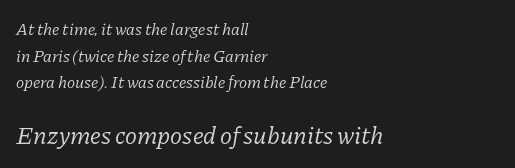
Q: Is the text bold? A: No.
Q: Is the text italic (slanted)? A: Yes, it leans right by about 11 degrees.
Q: Is the text underlined? A: No.
Q: How is the paragraph aligned? A: Left-aligned.
Q: Is the spacing between letters normal or unusually wide? A: Normal.
Q: Is the spacing between lines tight, normal or loose? A: Normal.
Q: Which block of text is set in a larger size, the first (top) or the second (bottom)? A: The second (bottom) one.
